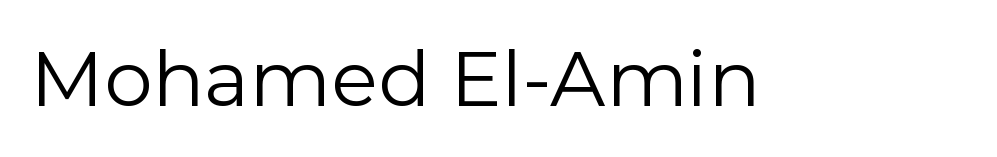
Q: Is the text bold? A: No.
Q: Is the text italic (slanted)? A: No, it is upright.
Q: Is the typeface a serif or a sans-serif typeface? A: Sans-serif.
Q: Is the text underlined? A: No.
Q: Is the spacing between letters normal or unusually wide? A: Normal.
Q: Width (condensed, normal, or wide)? A: Normal.
Q: Stroke contrast? A: Low.
Q: x-height? A: Medium.
Q: Monospaced? A: No.
